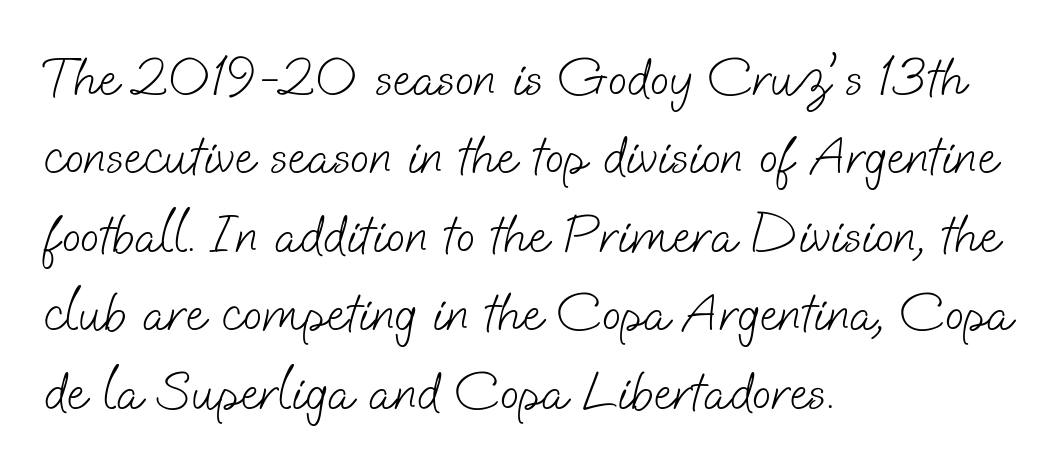
A sans-serif font was chosen for this passage. Summary of vertical rhythm: regular, with standard interline spacing. A light-to-regular cut is what we see here. Varying glyph widths throughout — classic text-font behaviour.
